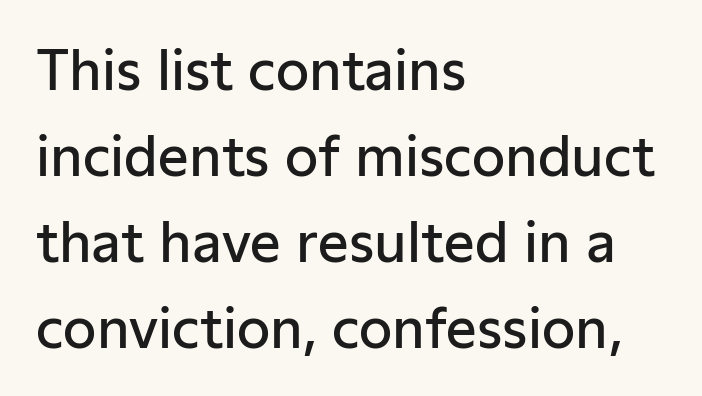
The rendering uses a moderate line-height, typical for paragraphs. One-word summary of the alignment: left. This is roman type, the default non-slanted kind. Glance below the letters and you will spot only blank space.
